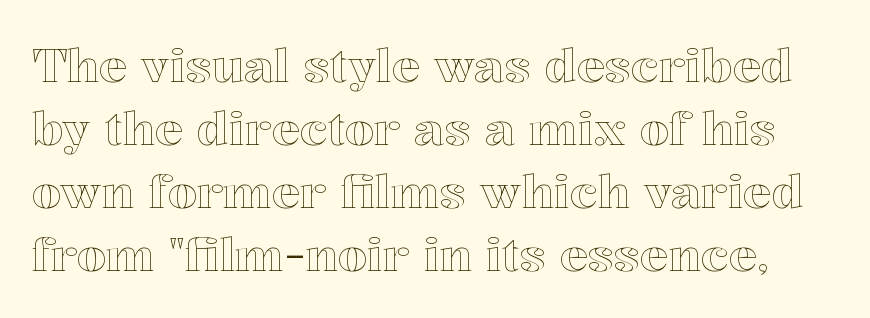
{"italic": "no", "width": "normal", "x_height": "medium", "monospaced": "no", "underline": "no", "line_spacing": "normal", "line_spacing_ratio": 1.34, "letter_spacing": "normal", "letter_spacing_em": 0.0, "glyph_px": 47}
